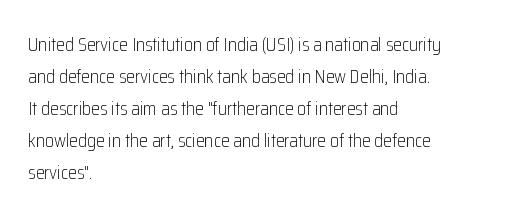
Caption: standard tracking, unaltered. The line-height multiplier appears to be the usual default. Type without underlining. This sample uses an upright cut, with every glyph sitting square on the baseline. This rendering uses left alignment, leaving the right contour irregular. The characters are drawn with everyday or finer stroke widths.
